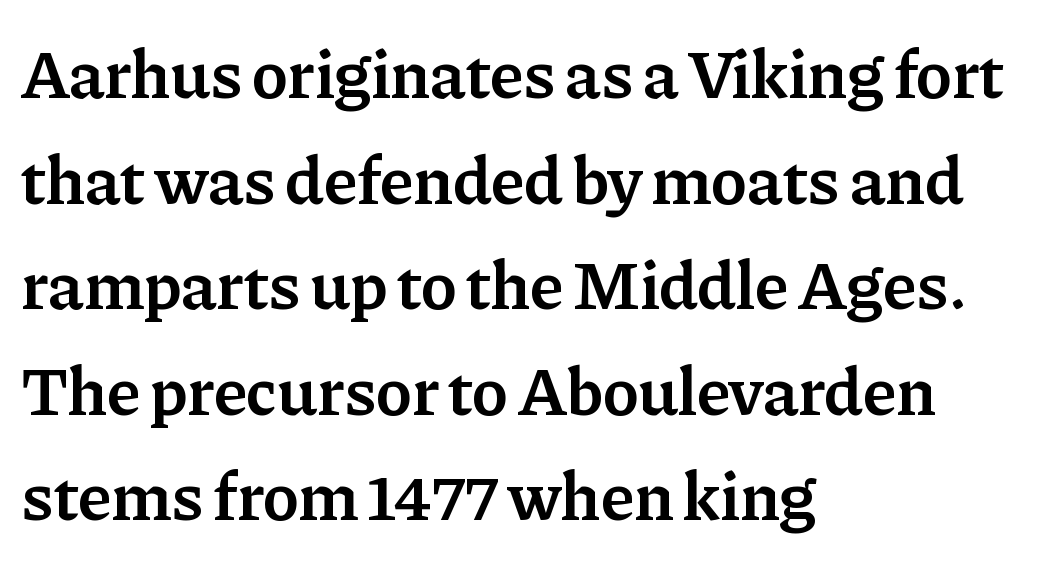
The ragged edge is on the right, which tells us the setting is flush left. Quick note: interline space is typical. A clean baseline with only descenders dipping below it. Between one letter and the next there's only the usual sliver of space. Is this a sans? No — the strokes have serifs. Its strokes are somewhat broadened, the hallmark of semibold type.
